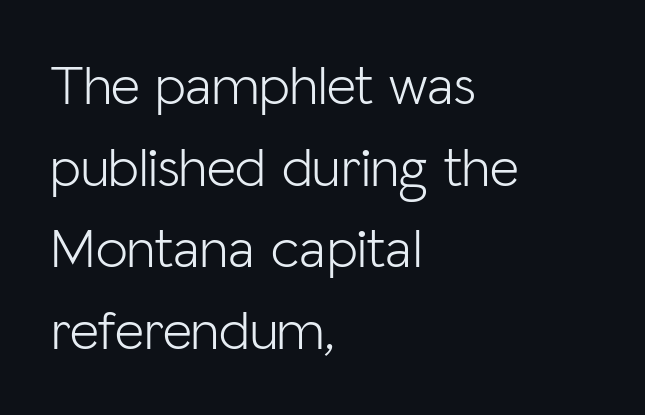
A typesetter would call this leading conventional body-copy spacing. Horizontally, the lines are justified to the leading edge only. The passage shown has conventional tracking throughout. Is this a fixed-width face? No — the glyphs have proportional, varying widths.
